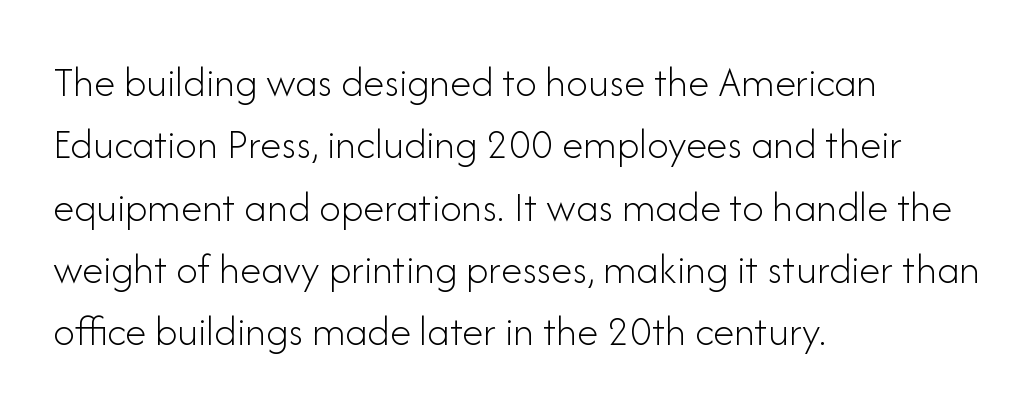
Q: Is the text bold? A: No.
Q: Is the text italic (slanted)? A: No, it is upright.
Q: Is the typeface a serif or a sans-serif typeface? A: Sans-serif.
Q: Is the text underlined? A: No.
Q: How is the paragraph aligned? A: Left-aligned.
Q: Is the spacing between letters normal or unusually wide? A: Normal.
Q: Is the spacing between lines tight, normal or loose? A: Normal.
Q: Width (condensed, normal, or wide)? A: Normal.
Q: Stroke contrast? A: Low.
Q: x-height? A: Small.
Q: Monospaced? A: No.
